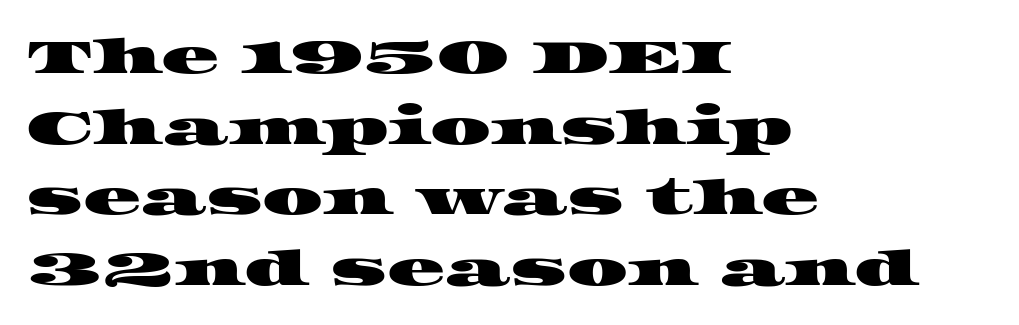
{"serif": "yes", "width": "wide", "stroke_contrast": "high", "x_height": "large", "monospaced": "no", "underline": "no", "align": "left", "line_spacing": "normal", "line_spacing_ratio": 1.47, "letter_spacing": "normal", "letter_spacing_em": 0.0, "glyph_px": 48}
